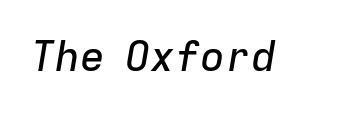
{"italic": "yes", "lean": "right", "slant_degrees": 9, "width": "normal", "stroke_contrast": "low", "x_height": "medium", "monospaced": "no", "underline": "no", "letter_spacing": "normal", "letter_spacing_em": 0.0, "glyph_px": 42}
